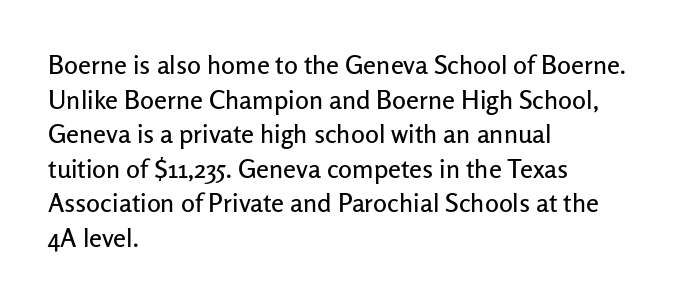
Reading down the block, your eye returns to a fixed left position each line. The line-height multiplier appears to be the usual default. Anything drawn beneath the words? Only blank space. Nope, not italic — everything's standing straight. No extra tracking has been applied to these lines.
